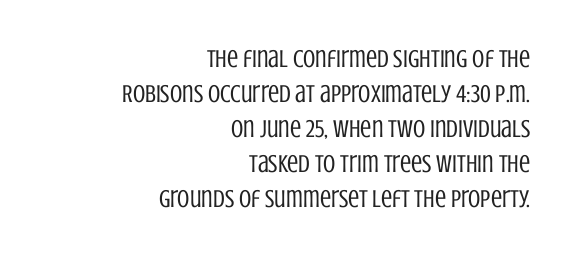
Stem width sits at or under what a default text font uses. Alignment: flush right. Plain, unruled lines of type. Observe the ordinary spacing: letters are neighbours, not strangers. No italicization has been applied; the sample stays upright.
